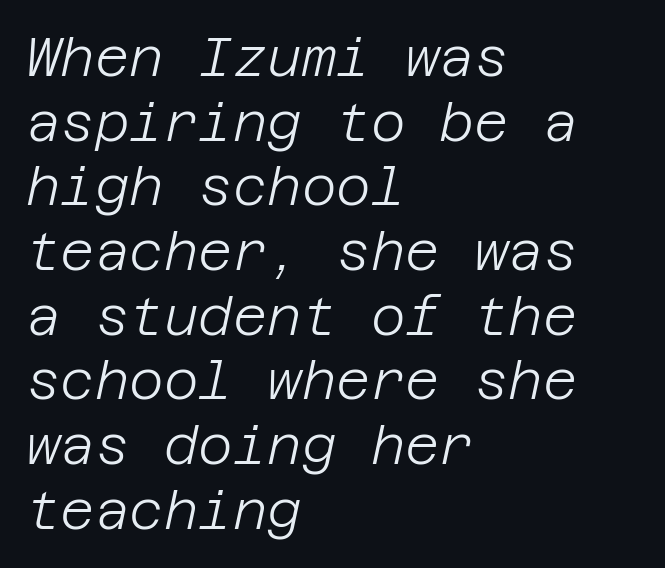
Q: Is the text bold? A: No.
Q: Is the text italic (slanted)? A: Yes, it leans right by about 12 degrees.
Q: Is the text underlined? A: No.
Q: How is the paragraph aligned? A: Left-aligned.
Q: Is the spacing between letters normal or unusually wide? A: Normal.
Q: Width (condensed, normal, or wide)? A: Normal.
Q: Stroke contrast? A: Low.
Q: x-height? A: Large.
